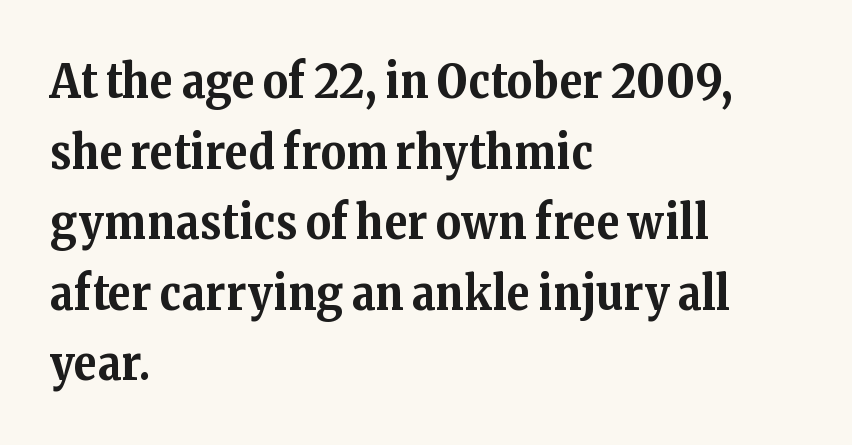
{"serif": "yes", "italic": "no", "bold": "yes", "weight": "bold", "width": "normal", "stroke_contrast": "medium", "x_height": "medium", "monospaced": "no", "underline": "no", "align": "left", "line_spacing": "normal", "line_spacing_ratio": 1.47, "letter_spacing": "normal", "letter_spacing_em": 0.0, "glyph_px": 48}
